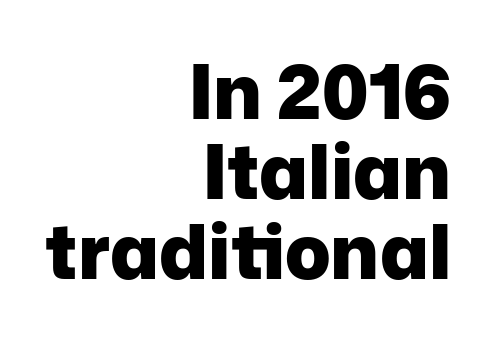
{"serif": "no", "italic": "no", "bold": "yes", "weight": "heavy", "width": "normal", "stroke_contrast": "low", "x_height": "medium", "monospaced": "no", "underline": "no", "align": "right", "line_spacing": "tight", "line_spacing_ratio": 1.07, "letter_spacing": "normal", "letter_spacing_em": 0.0, "glyph_px": 75}
